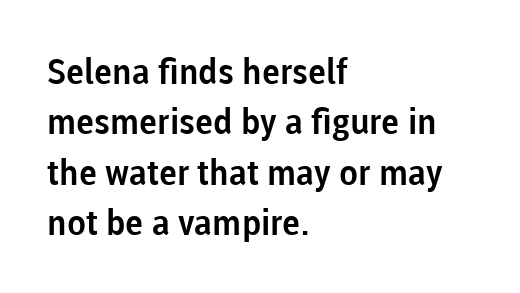
{"serif": "no", "italic": "no", "width": "normal", "stroke_contrast": "low", "x_height": "medium", "monospaced": "no", "underline": "no", "align": "left", "line_spacing": "normal", "line_spacing_ratio": 1.44, "letter_spacing": "normal", "letter_spacing_em": 0.0, "glyph_px": 35}
